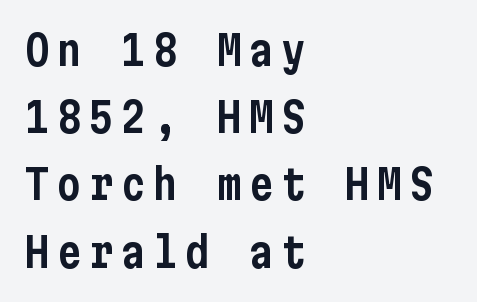
{"serif": "no", "italic": "no", "width": "condensed", "stroke_contrast": "low", "x_height": "medium", "underline": "no", "align": "left", "line_spacing": "normal", "line_spacing_ratio": 1.64, "glyph_px": 41}
